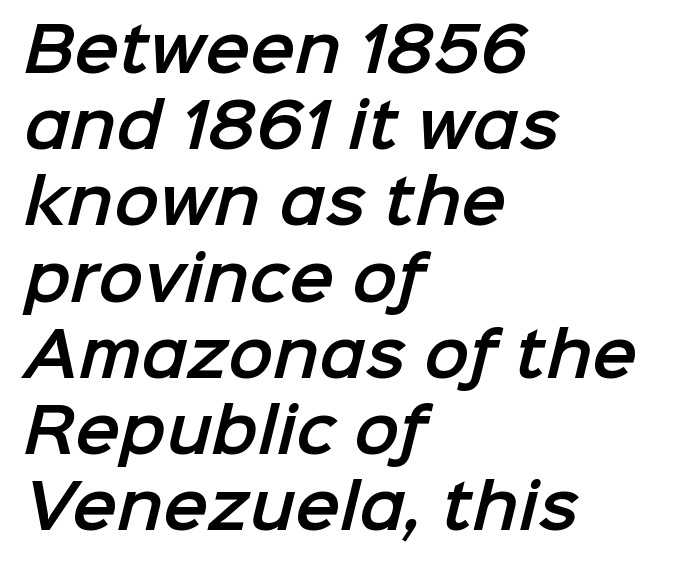
Nobody touched the tracking dial on this one. Honestly, there is no underline to notice here at all. Horizontal bands of white between lines are of average thickness. The glyphs in this specimen are sans serif.
